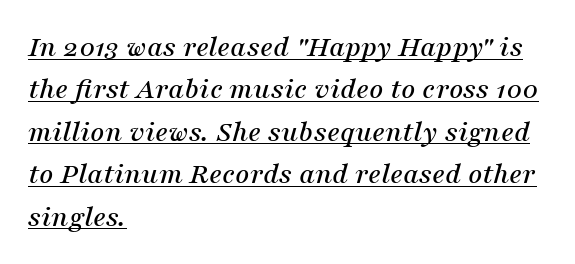
The image shows 31 px serif type, italic (leaning right); set left-aligned, normal line spacing (1.37x), normal letter spacing, underlined; medium stroke contrast and a medium x-height.
